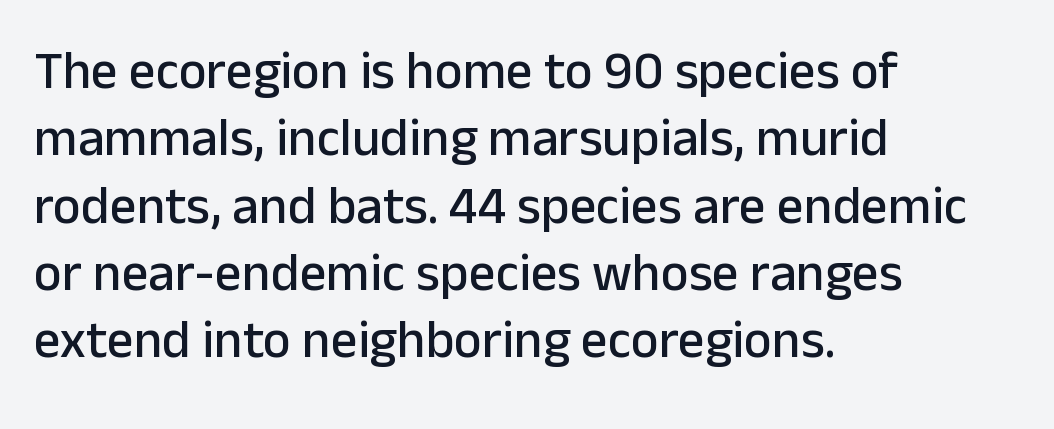
The image shows 53 px sans-serif type, upright; set left-aligned, normal line spacing (1.27x), normal letter spacing, not underlined; low stroke contrast and a medium x-height.
